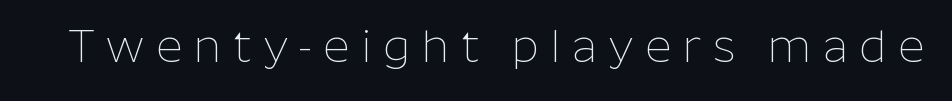
The rendering uses natural spacing where letterforms have individual widths. Underlining? Definitely not there. Quick note: not italic, upright. The strokes are not fattened; the text isn't bold. Someone cranked the tracking dial way up on this one. You can tell from the bare stems that sans-serif type was used.
